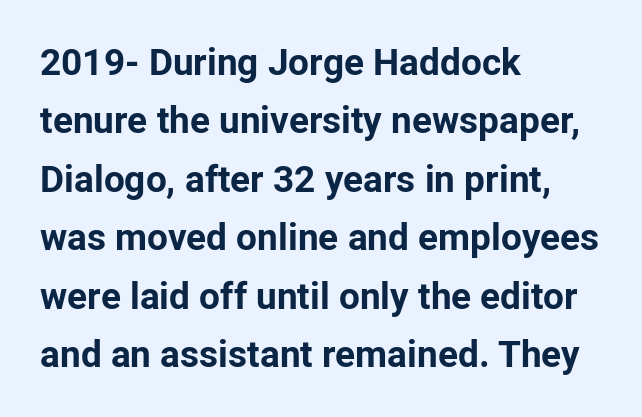
{"serif": "no", "italic": "no", "bold": "yes", "weight": "bold", "width": "normal", "stroke_contrast": "low", "x_height": "medium", "monospaced": "no", "underline": "no", "align": "left", "line_spacing": "normal", "line_spacing_ratio": 1.58, "letter_spacing": "normal", "letter_spacing_em": 0.0, "glyph_px": 37}
